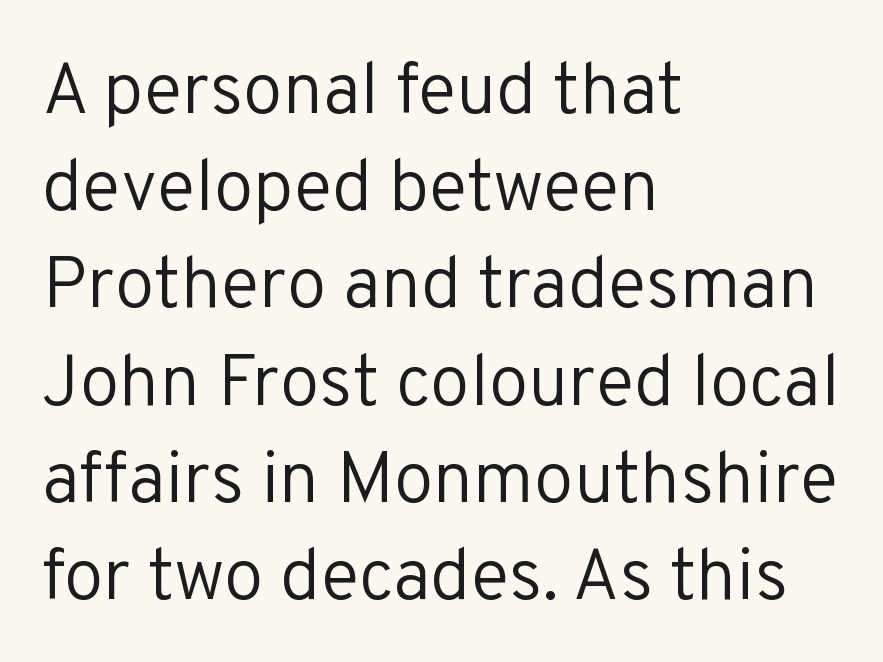
{"serif": "no", "italic": "no", "bold": "no", "weight": "regular", "width": "normal", "stroke_contrast": "low", "x_height": "medium", "monospaced": "no", "underline": "no", "align": "left", "line_spacing": "normal", "line_spacing_ratio": 1.35, "letter_spacing": "normal", "letter_spacing_em": 0.0, "glyph_px": 72}
